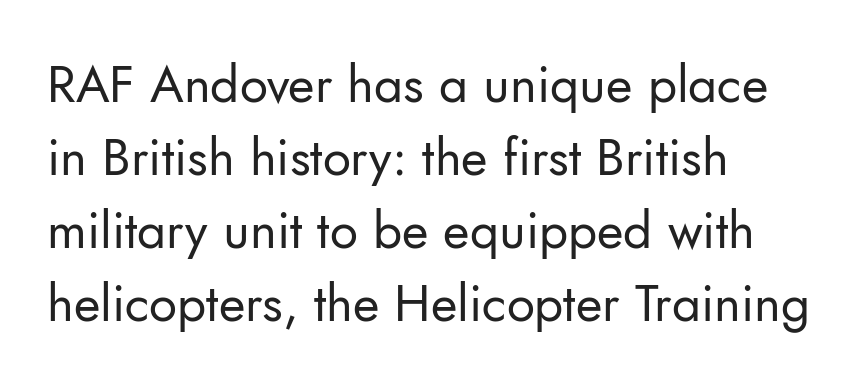
Q: Is the text bold? A: No.
Q: Is the text italic (slanted)? A: No, it is upright.
Q: Is the typeface a serif or a sans-serif typeface? A: Sans-serif.
Q: Is the text underlined? A: No.
Q: How is the paragraph aligned? A: Left-aligned.
Q: Is the spacing between letters normal or unusually wide? A: Normal.
Q: Is the spacing between lines tight, normal or loose? A: Normal.
Q: Width (condensed, normal, or wide)? A: Normal.
Q: Stroke contrast? A: Low.
Q: x-height? A: Small.
Q: Monospaced? A: No.
